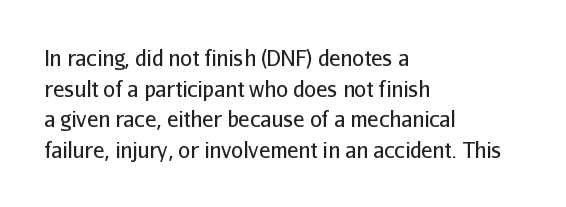
Q: Is the text bold? A: No.
Q: Is the text italic (slanted)? A: No, it is upright.
Q: Is the text underlined? A: No.
Q: How is the paragraph aligned? A: Left-aligned.
Q: Is the spacing between letters normal or unusually wide? A: Normal.
Q: Is the spacing between lines tight, normal or loose? A: Normal.
